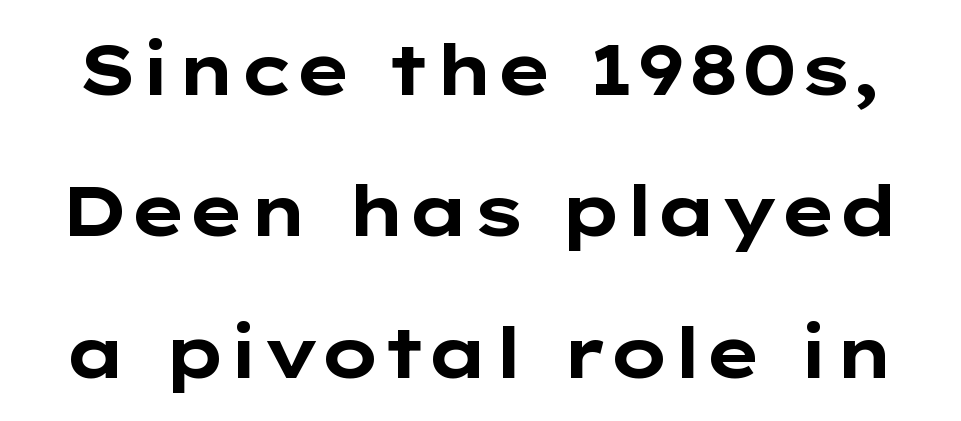
The image shows 70 px bold, wide sans-serif type, upright; set loose line spacing (2.02x), normal letter spacing, not underlined; low stroke contrast and a medium x-height.
